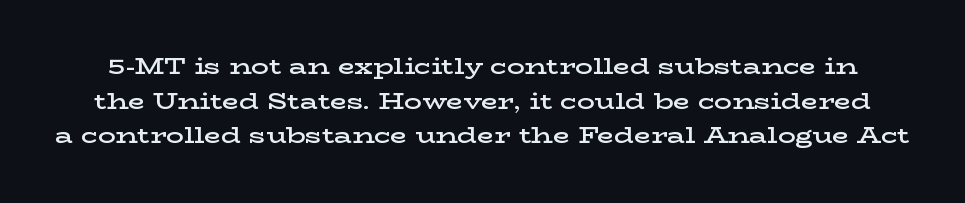
Evenly set lines give the paragraph a standard silhouette. Here the glyphs are tracked normally, forming tight word shapes. A typesetter would mark this as roman, not italic. A somewhat darkened texture: the type is semibold rather than bold. The glyphs are unaccompanied by any horizontal stroke below them.
